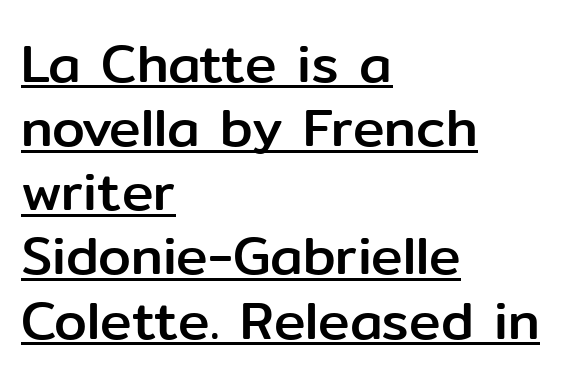
Compared with undecorated copy, this sample adds a rule below the words. Tracking here is standard; glyphs follow each other at the usual distance. Italic: no, the glyphs are upright roman. Are there feet on the stems? There aren't — it's a sans.
